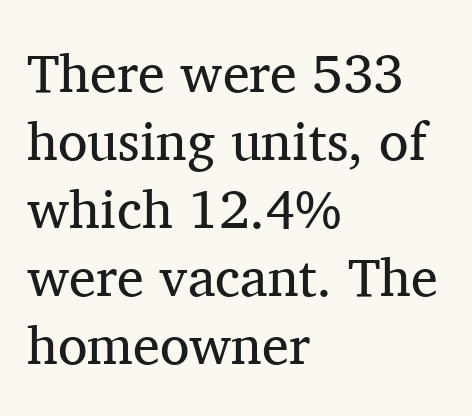
{"serif": "yes", "italic": "no", "bold": "no", "weight": "regular", "width": "normal", "stroke_contrast": "medium", "x_height": "medium", "monospaced": "no", "underline": "no", "align": "left", "line_spacing": "normal", "line_spacing_ratio": 1.26, "letter_spacing": "normal", "letter_spacing_em": 0.0, "glyph_px": 54}
